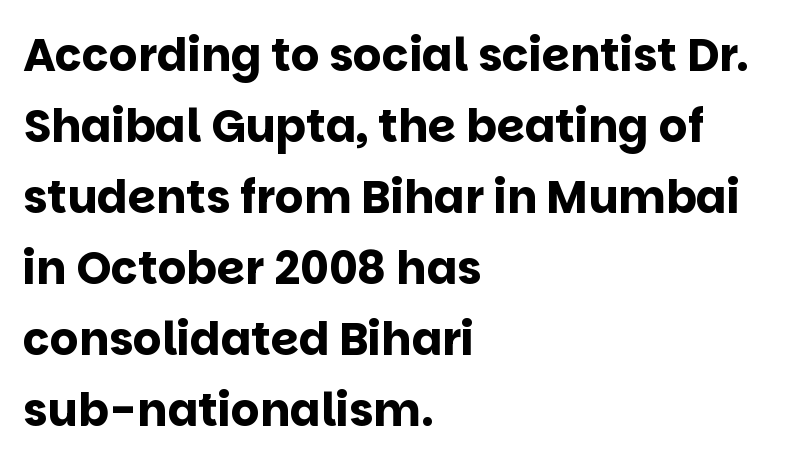
Q: Is the text bold? A: Yes.
Q: Is the text italic (slanted)? A: No, it is upright.
Q: Is the typeface a serif or a sans-serif typeface? A: Sans-serif.
Q: Is the text underlined? A: No.
Q: How is the paragraph aligned? A: Left-aligned.
Q: Is the spacing between letters normal or unusually wide? A: Normal.
Q: Is the spacing between lines tight, normal or loose? A: Normal.
Q: Width (condensed, normal, or wide)? A: Normal.
Q: Stroke contrast? A: Low.
Q: x-height? A: Large.
Q: Monospaced? A: No.
